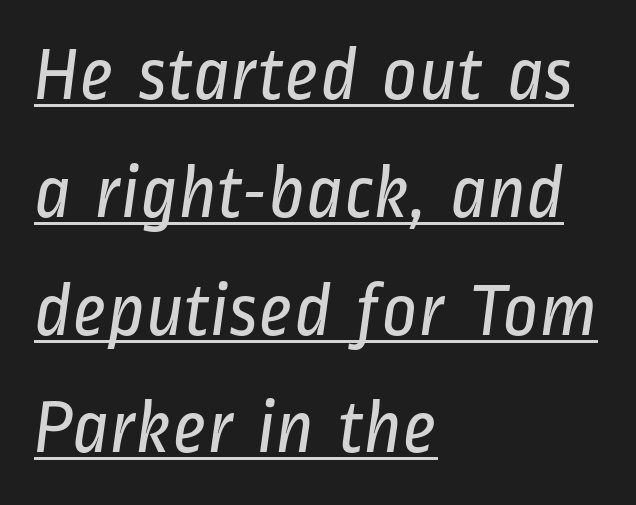
Q: Is the text bold? A: No.
Q: Is the typeface a serif or a sans-serif typeface? A: Sans-serif.
Q: Is the text underlined? A: Yes.
Q: How is the paragraph aligned? A: Left-aligned.
Q: Is the spacing between letters normal or unusually wide? A: Normal.
Q: Is the spacing between lines tight, normal or loose? A: Normal.
Q: Width (condensed, normal, or wide)? A: Condensed.
Q: Stroke contrast? A: Low.
Q: x-height? A: Medium.
Q: Monospaced? A: No.
